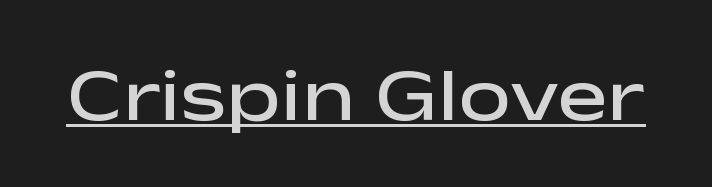
{"serif": "no", "italic": "no", "bold": "semi", "weight": "semibold", "width": "wide", "stroke_contrast": "low", "x_height": "medium", "monospaced": "no", "underline": "yes", "letter_spacing": "normal", "letter_spacing_em": 0.0, "glyph_px": 75}
